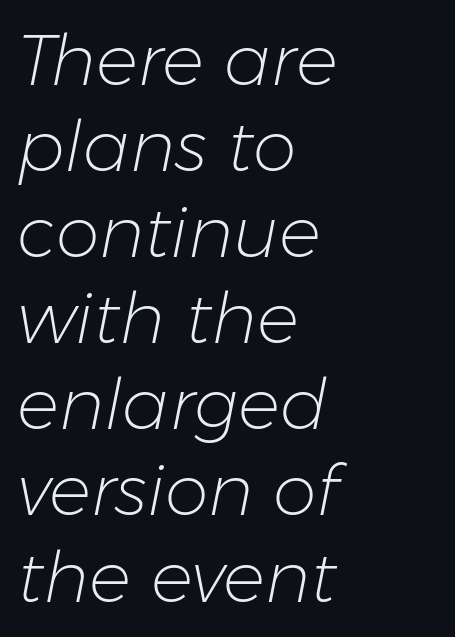
The image shows 70 px light type, italic (leaning right); set left-aligned, line spacing 1.23x, normal letter spacing, not underlined; low stroke contrast and a medium x-height.
